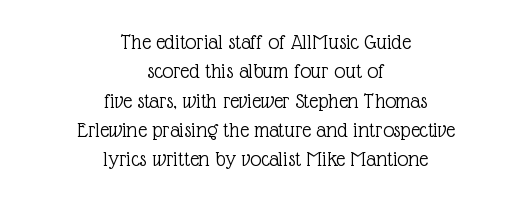
The image shows 22 px text type, upright; set centered, normal line spacing (1.33x), normal letter spacing, not underlined.
